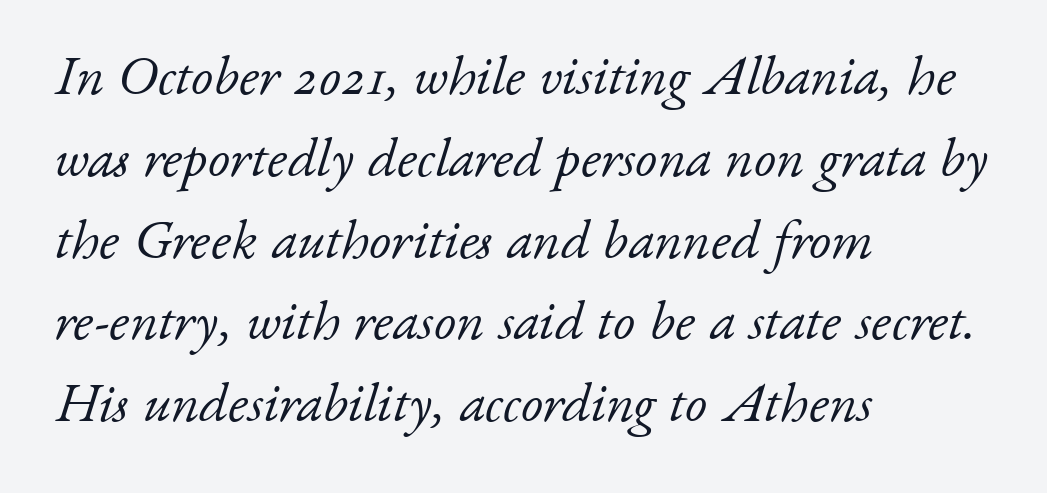
Q: Is the text bold? A: No.
Q: Is the text italic (slanted)? A: Yes, it leans right by about 17 degrees.
Q: Is the typeface a serif or a sans-serif typeface? A: Serif.
Q: Is the text underlined? A: No.
Q: How is the paragraph aligned? A: Left-aligned.
Q: Is the spacing between letters normal or unusually wide? A: Normal.
Q: Is the spacing between lines tight, normal or loose? A: Normal.
Q: Width (condensed, normal, or wide)? A: Normal.
Q: Stroke contrast? A: Low.
Q: x-height? A: Small.
Q: Monospaced? A: No.
